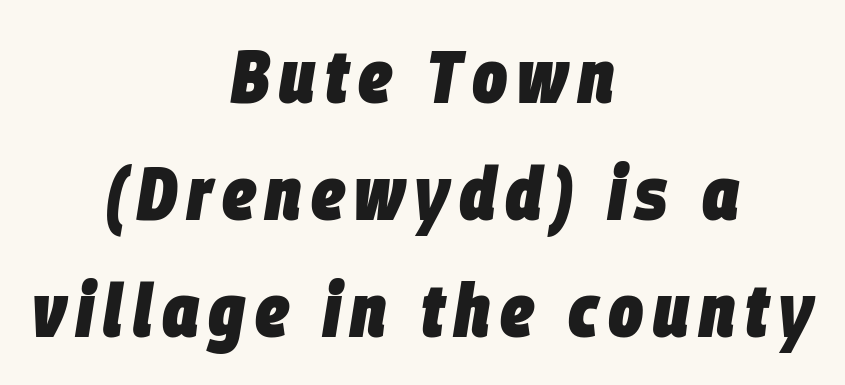
Q: Is the text bold? A: Yes.
Q: Is the text italic (slanted)? A: Yes, it leans right by about 9 degrees.
Q: Is the text underlined? A: No.
Q: How is the paragraph aligned? A: Centered.
Q: Is the spacing between lines tight, normal or loose? A: Normal.
Q: Width (condensed, normal, or wide)? A: Condensed.
Q: Stroke contrast? A: Low.
Q: x-height? A: Large.
Q: Monospaced? A: No.
